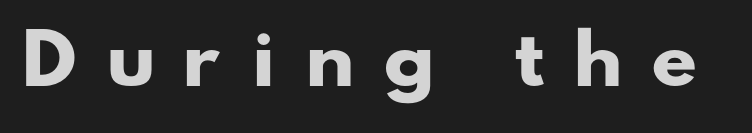
{"serif": "no", "bold": "yes", "weight": "heavy", "width": "wide", "stroke_contrast": "low", "x_height": "small", "monospaced": "no", "underline": "no", "letter_spacing": "wide", "letter_spacing_em": 0.47, "glyph_px": 67}
